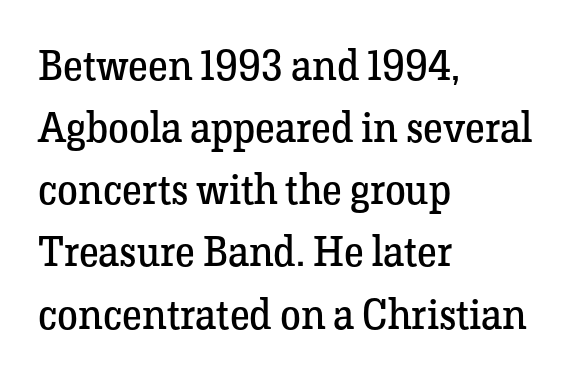
Q: Is the text bold? A: No.
Q: Is the text italic (slanted)? A: No, it is upright.
Q: Is the typeface a serif or a sans-serif typeface? A: Serif.
Q: Is the text underlined? A: No.
Q: How is the paragraph aligned? A: Left-aligned.
Q: Is the spacing between letters normal or unusually wide? A: Normal.
Q: Is the spacing between lines tight, normal or loose? A: Normal.
Q: Width (condensed, normal, or wide)? A: Normal.
Q: Stroke contrast? A: Low.
Q: x-height? A: Medium.
Q: Monospaced? A: No.
